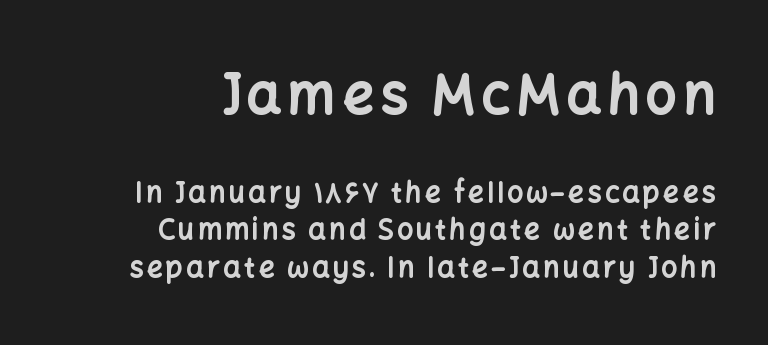
{"serif": "no", "italic": "no", "bold": "yes", "weight": "bold", "width": "normal", "stroke_contrast": "low", "x_height": "medium", "monospaced": "no", "underline": "no", "align": "right", "line_spacing": "normal", "line_spacing_ratio": 1.34, "larger_block": "first", "size_ratio": 1.96, "glyph_px": 55}
